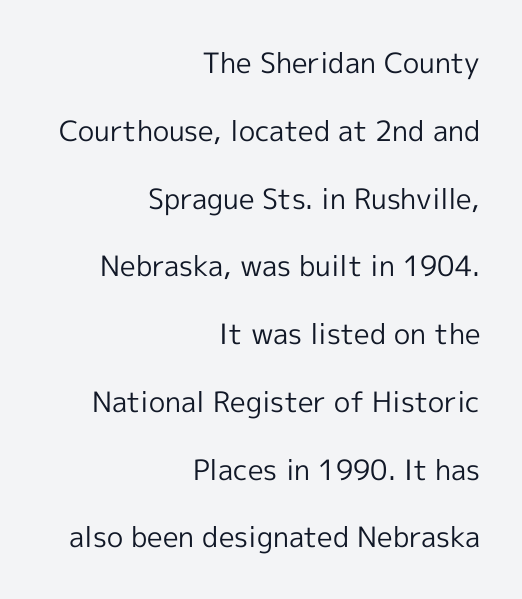
The image shows 28 px regular-weight sans-serif type, upright; set right-aligned, loose line spacing (2.42x), normal letter spacing, not underlined; a medium x-height.
